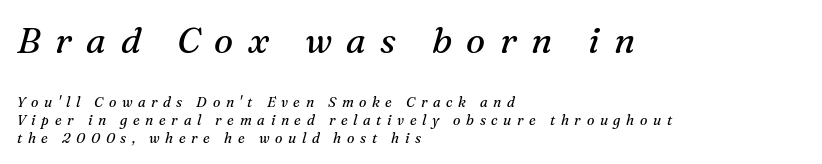
Heaviness? Minimal to ordinary, like unemphasized prose. These two chunks differ in scale, with the top chunk taking the larger measure. The passage shown is not underscored anywhere. It's the slanting kind of type.
